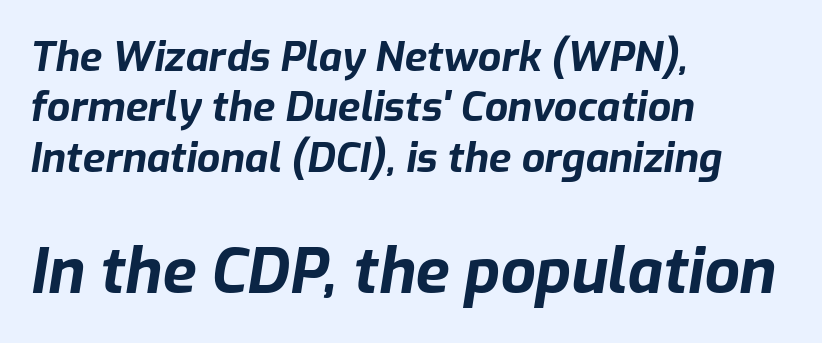
The image shows 62 px bold type, italic (leaning right); set left-aligned, line spacing 1.23x, normal letter spacing, not underlined; the second (bottom) block is 1.51x larger; low stroke contrast and a medium x-height.
